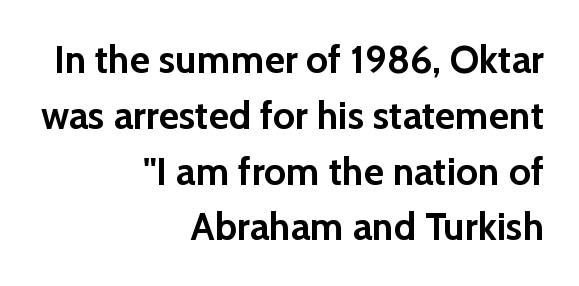
You could call the tracking neutral — neither tight nor loose. Rows of type keep a routine distance in the vertical direction. Classification — sans serif. Proportional: the letters do not fall into vertical columns. These lines stack with their right ends in a neat column.
